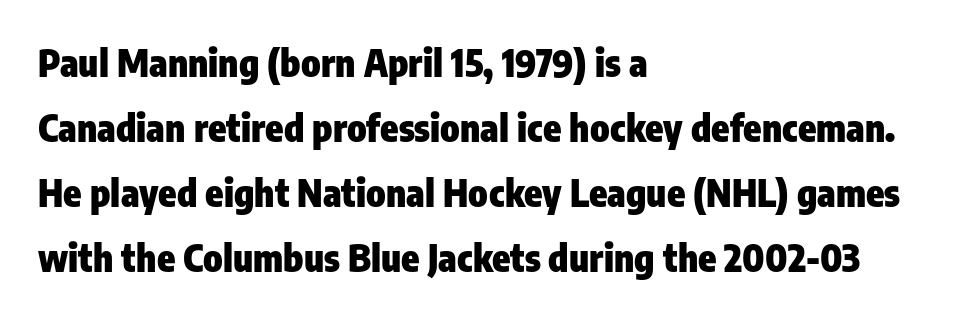
The image shows 37 px heavy, condensed sans-serif type, upright; set left-aligned, line spacing 1.76x, normal letter spacing, not underlined; low stroke contrast and a medium x-height.
